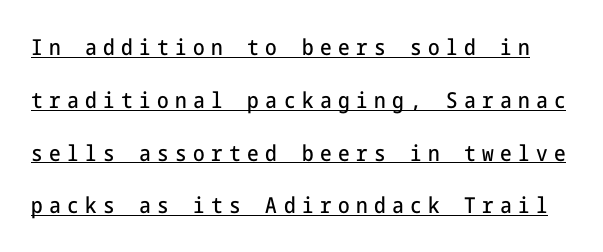
{"italic": "no", "underline": "yes", "line_spacing": "loose", "line_spacing_ratio": 2.4, "letter_spacing": "wide", "letter_spacing_em": 0.29, "glyph_px": 22}
